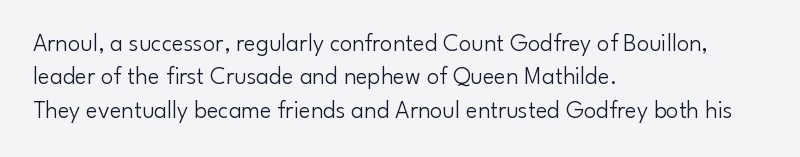
Notice how the stems are strictly vertical — no italics here. Clear beneath every line of the passage. Compared with typical paragraphs, the rows here are spaced about the same. The letters look calm and open, with moderate or lighter stems. Spacing between characters is what you'd get straight out of the box.
